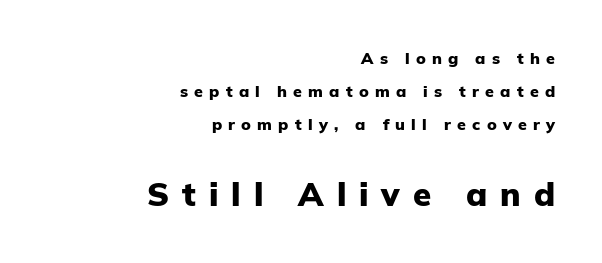
Think of a printed novel: that variable character pitch is what you see here. The font's upright variant was chosen for this text. To sum up the face: it is a sans, with no serifs. The font is running at its bold setting.
